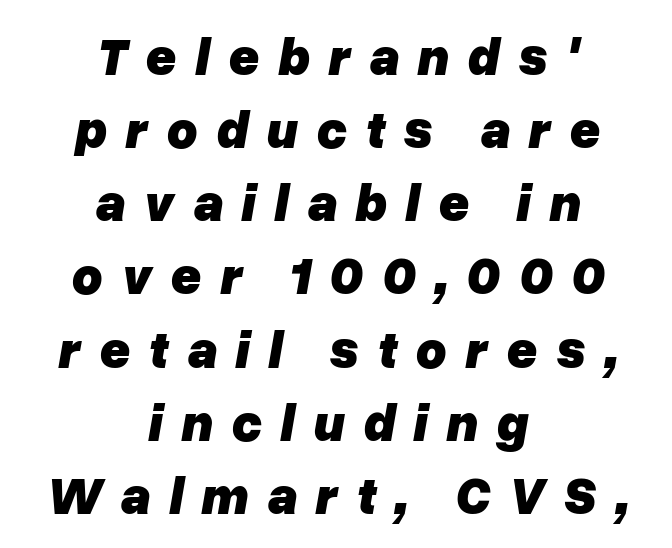
Q: Is the text bold? A: Yes.
Q: Is the text italic (slanted)? A: Yes, it leans right by about 10 degrees.
Q: Is the text underlined? A: No.
Q: How is the paragraph aligned? A: Centered.
Q: Is the spacing between letters normal or unusually wide? A: Unusually wide.
Q: Is the spacing between lines tight, normal or loose? A: Normal.
Q: Width (condensed, normal, or wide)? A: Normal.
Q: Stroke contrast? A: Low.
Q: x-height? A: Medium.
Q: Monospaced? A: No.
